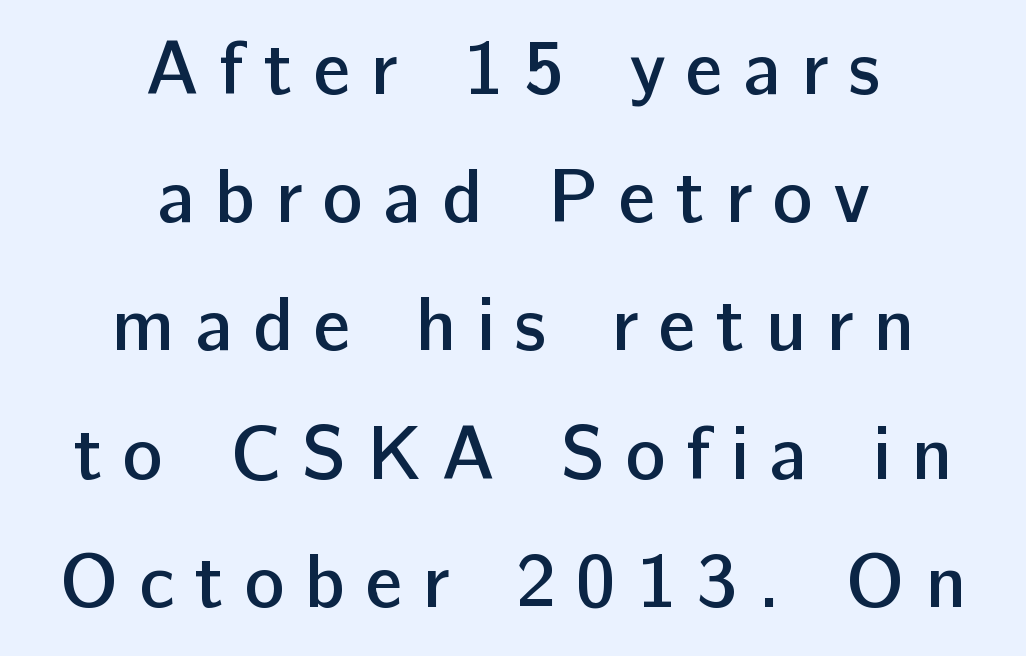
The image shows 75 px semibold sans-serif type, upright; set centered, line spacing 1.71x, unusually wide letter spacing (+0.27 em), not underlined; low stroke contrast and a medium x-height.
